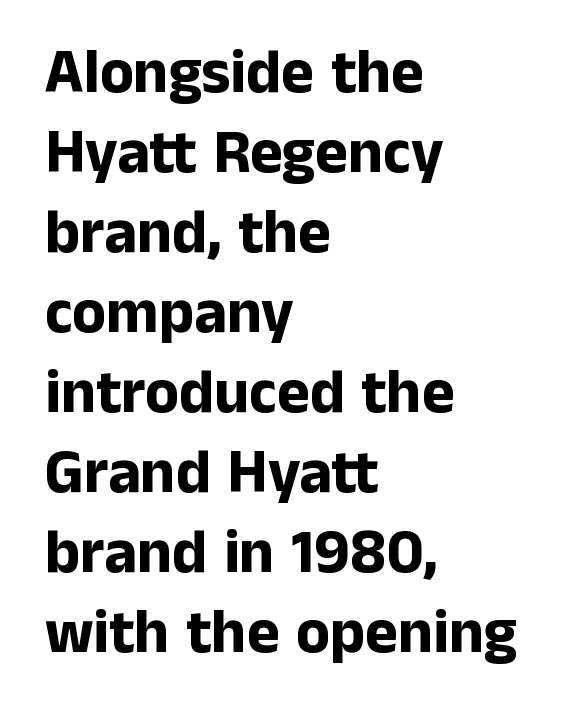
Q: Is the text bold? A: Yes.
Q: Is the text italic (slanted)? A: No, it is upright.
Q: Is the typeface a serif or a sans-serif typeface? A: Sans-serif.
Q: Is the text underlined? A: No.
Q: How is the paragraph aligned? A: Left-aligned.
Q: Is the spacing between letters normal or unusually wide? A: Normal.
Q: Is the spacing between lines tight, normal or loose? A: Normal.
Q: Width (condensed, normal, or wide)? A: Normal.
Q: Stroke contrast? A: Low.
Q: x-height? A: Medium.
Q: Monospaced? A: No.
